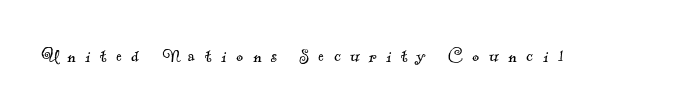
The image shows 21 px text type; set unusually wide letter spacing (+0.46 em), not underlined.
